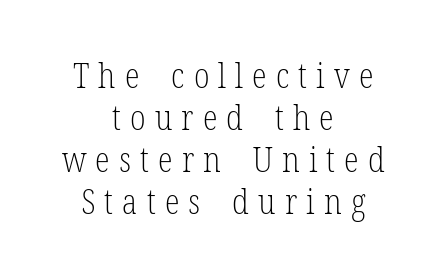
The image shows 34 px light, condensed serif type, upright; set centered, line spacing 1.24x, unusually wide letter spacing (+0.27 em), not underlined; low stroke contrast and a medium x-height.
